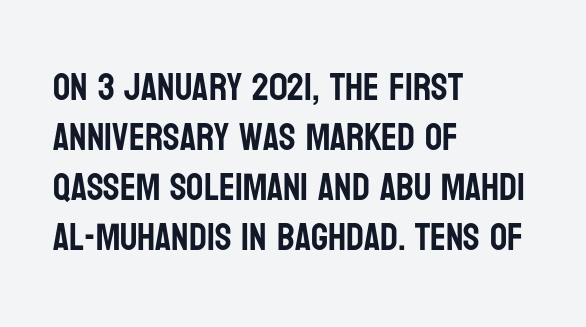
This is the regular roman posture of the typeface. A typesetter would label this face a sans. The area under the type is left untouched. Vertically, the passage feels balanced, rows spaced as you'd expect. These lines stack with their left ends in a neat column. Proportional: the letters do not fall into vertical columns.
